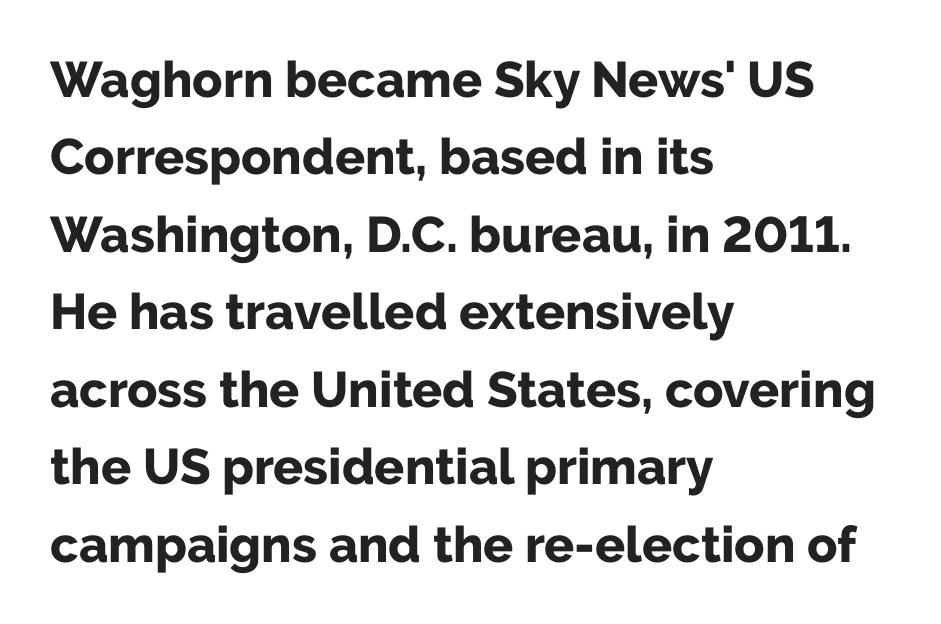
{"serif": "no", "italic": "no", "bold": "yes", "weight": "bold", "width": "normal", "stroke_contrast": "low", "x_height": "medium", "monospaced": "no", "underline": "no", "align": "left", "line_spacing": "normal", "line_spacing_ratio": 1.55, "letter_spacing": "normal", "letter_spacing_em": 0.0, "glyph_px": 50}
